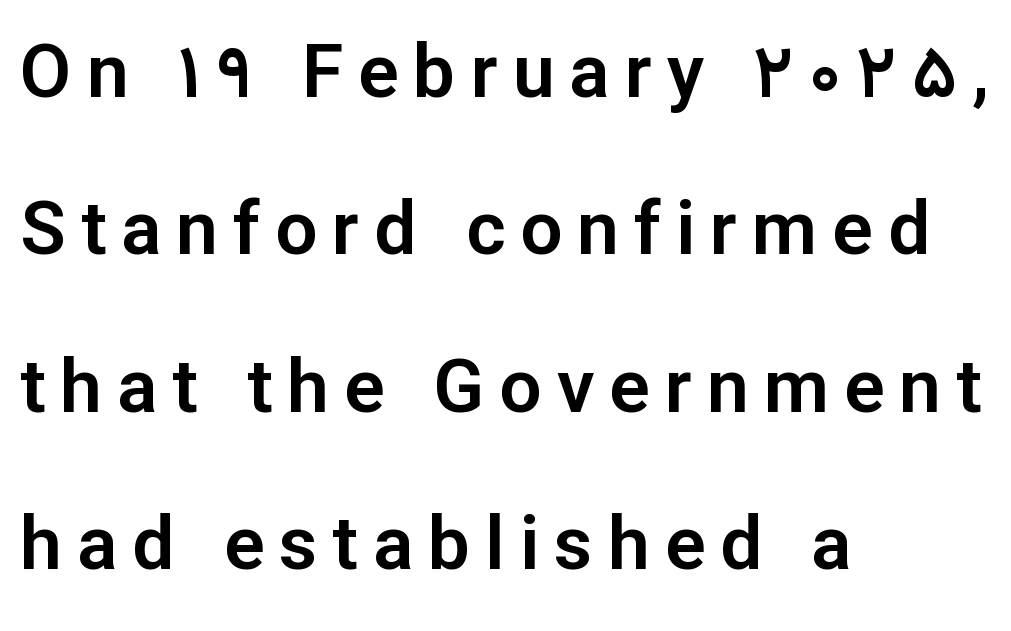
{"serif": "no", "italic": "no", "width": "normal", "stroke_contrast": "low", "x_height": "medium", "monospaced": "no", "underline": "no", "align": "left", "line_spacing": "loose", "line_spacing_ratio": 2.1, "letter_spacing": "wide", "letter_spacing_em": 0.2, "glyph_px": 75}
